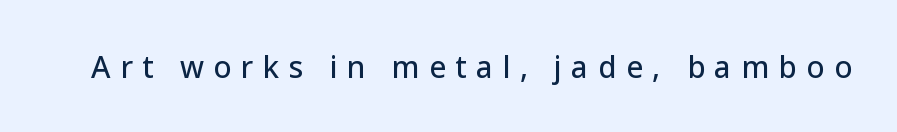
Ordinary non-slanted type is in use. The type is letterspaced generously, with wide tracking. Are there feet on the stems? There aren't — it's a sans. Clear beneath every line of the passage.
